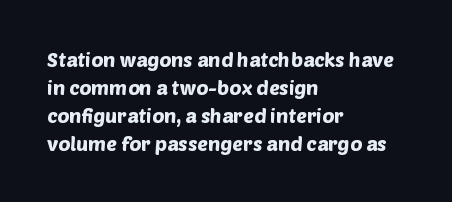
{"underline": "no", "align": "left", "line_spacing": "normal", "line_spacing_ratio": 1.4, "letter_spacing": "normal", "letter_spacing_em": 0.0, "glyph_px": 20}
